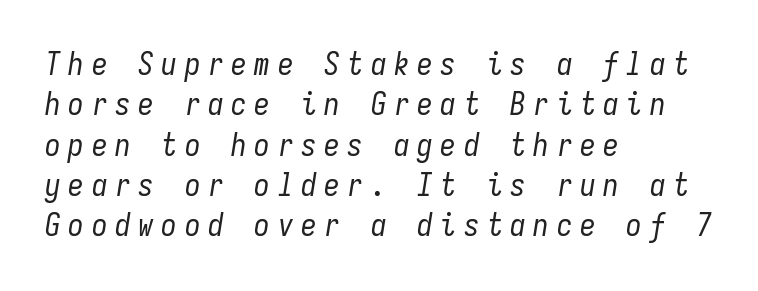
The rag falls on the right side of this text block. The block of text has a typical density, with ordinary space between rows. The letterforms stand isolated, each surrounded by extra space. Descenders are the only things crossing below the line. You could count columns in this text — the font is strictly monospaced.
